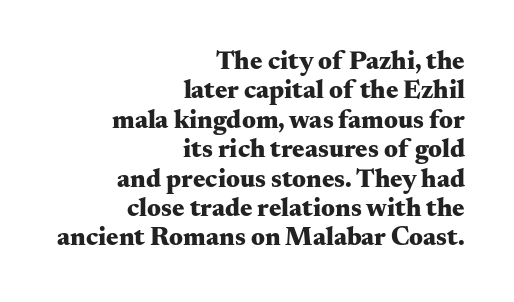
The horizontal fit of the characters is conventional and even. Any mark beneath the type? The region is blank. Is the block centered? No — it sits flush against the right margin. The glyphs have the mass of a bold cut.
